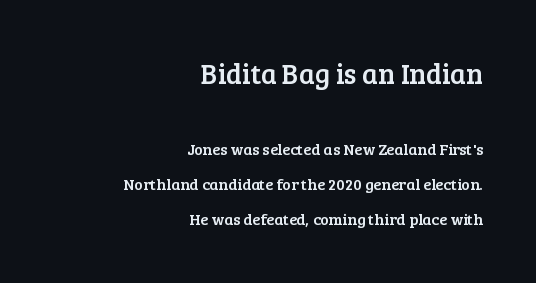
The foot of each line stays bare and open. The rendering uses natural spacing where letterforms have individual widths. Leading: increased. Yep, those are serifs on the letters. Is the block centered? No — it sits flush against the right margin. A roman cut, with each character standing at attention.
